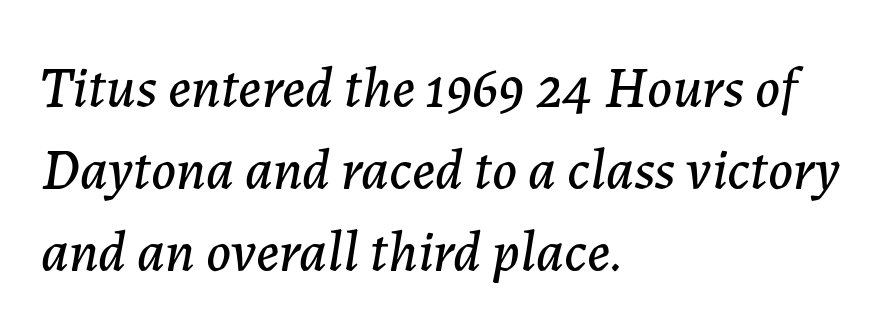
Q: Is the text italic (slanted)? A: Yes, it leans right by about 7 degrees.
Q: Is the text underlined? A: No.
Q: How is the paragraph aligned? A: Left-aligned.
Q: Is the spacing between letters normal or unusually wide? A: Normal.
Q: Is the spacing between lines tight, normal or loose? A: Normal.
Q: Width (condensed, normal, or wide)? A: Normal.
Q: Stroke contrast? A: Low.
Q: x-height? A: Medium.
Q: Monospaced? A: No.
